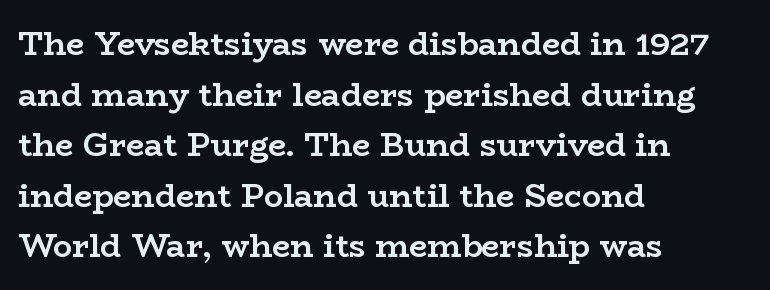
The letters advance in unequal steps, a hallmark of proportional type. Rows of type keep a routine distance in the vertical direction. Observe the ordinary spacing: letters are neighbours, not strangers. Nobody drew a line under any word here. The lines in this sample share a left origin and differ only in where they stop.
